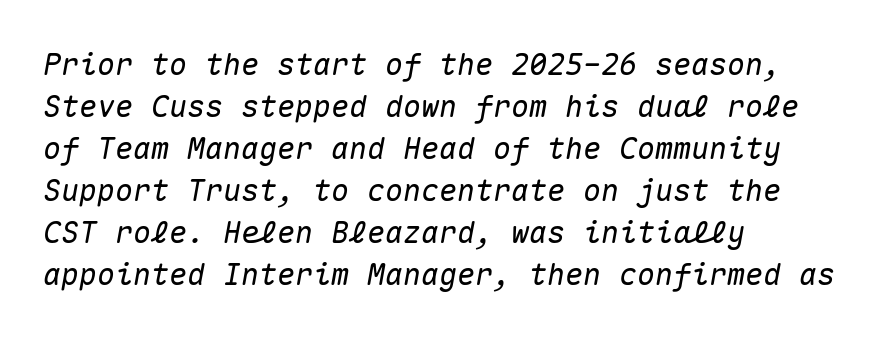
Q: Is the text italic (slanted)? A: Yes, it leans right by about 10 degrees.
Q: Is the text underlined? A: No.
Q: How is the paragraph aligned? A: Left-aligned.
Q: Is the spacing between letters normal or unusually wide? A: Normal.
Q: Is the spacing between lines tight, normal or loose? A: Normal.
Q: Width (condensed, normal, or wide)? A: Normal.
Q: Stroke contrast? A: Medium.
Q: x-height? A: Medium.
Q: Monospaced? A: Yes.
